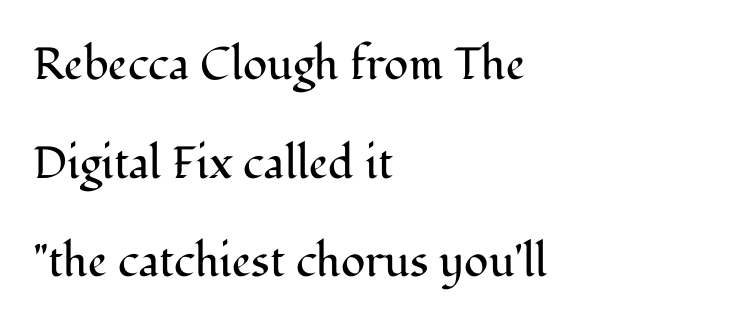
{"serif": "yes", "italic": "no", "bold": "no", "weight": "regular", "width": "normal", "stroke_contrast": "medium", "x_height": "medium", "monospaced": "no", "underline": "no", "align": "left", "line_spacing": "loose", "line_spacing_ratio": 2.19, "letter_spacing": "normal", "letter_spacing_em": 0.0, "glyph_px": 45}
